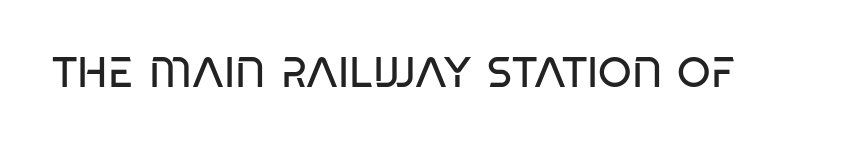
Q: Is the text bold? A: No.
Q: Is the typeface a serif or a sans-serif typeface? A: Sans-serif.
Q: Is the text underlined? A: No.
Q: Is the spacing between letters normal or unusually wide? A: Normal.
Q: Width (condensed, normal, or wide)? A: Condensed.
Q: Stroke contrast? A: Low.
Q: x-height? A: Large.
Q: Monospaced? A: No.
